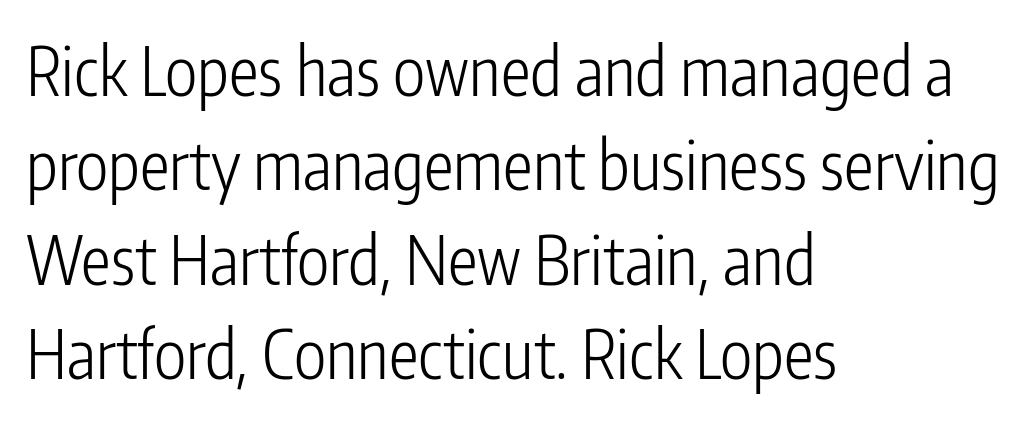
The image shows 67 px light, condensed sans-serif type, upright; set left-aligned, normal line spacing (1.41x), normal letter spacing, not underlined; low stroke contrast and a medium x-height.
